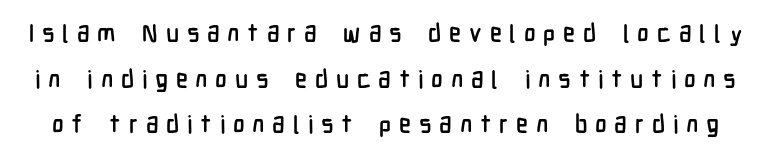
{"italic": "no", "underline": "no", "line_spacing_ratio": 1.83, "letter_spacing": "wide", "letter_spacing_em": 0.31, "glyph_px": 25}
